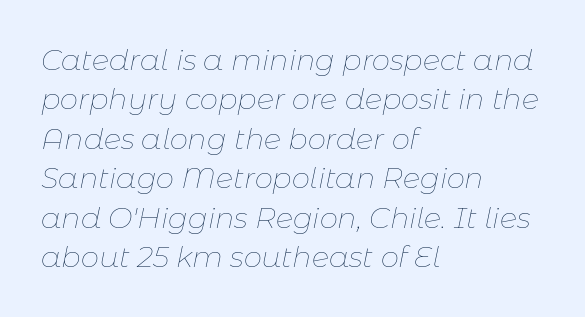
Leading: standard. Quick note: underline off. Each letter keeps its own natural width here, so spacing adapts to shape. Observe the lean: these are italic letterforms.
